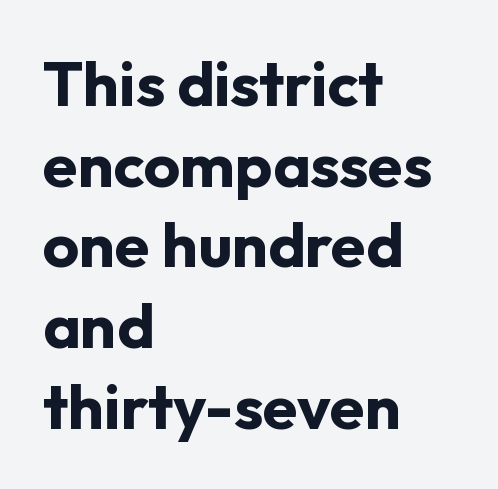
Q: Is the text bold? A: Yes.
Q: Is the text italic (slanted)? A: No, it is upright.
Q: Is the typeface a serif or a sans-serif typeface? A: Sans-serif.
Q: Is the text underlined? A: No.
Q: How is the paragraph aligned? A: Left-aligned.
Q: Is the spacing between letters normal or unusually wide? A: Normal.
Q: Is the spacing between lines tight, normal or loose? A: Normal.
Q: Width (condensed, normal, or wide)? A: Normal.
Q: Stroke contrast? A: Low.
Q: x-height? A: Medium.
Q: Monospaced? A: No.
